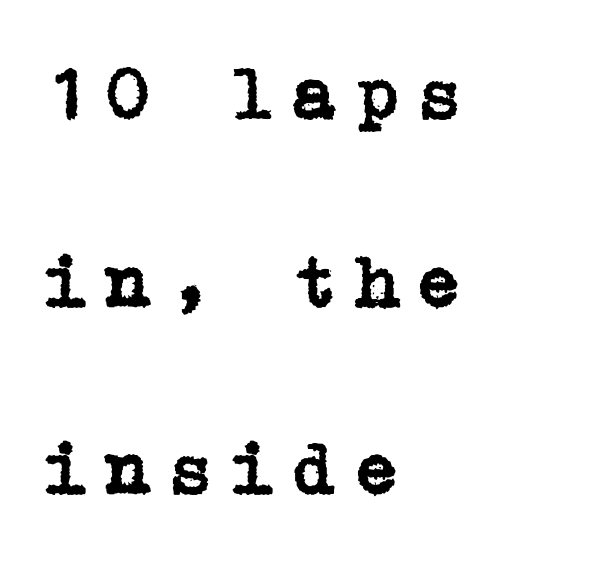
The image shows 76 px serif type, upright; set left-aligned, loose line spacing (2.47x), unusually wide letter spacing (+0.2 em), not underlined; low stroke contrast and a medium x-height.
